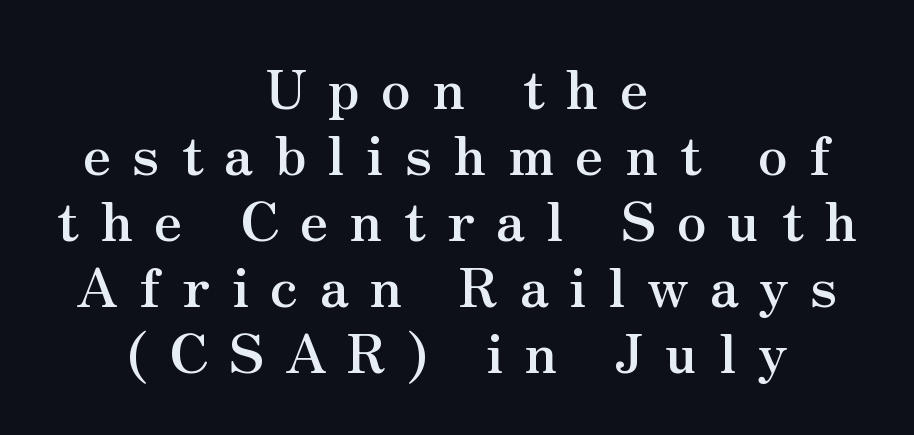
The image shows 54 px semibold serif type, upright; set centered, line spacing 1.22x, unusually wide letter spacing (+0.39 em), not underlined; medium stroke contrast and a small x-height.
